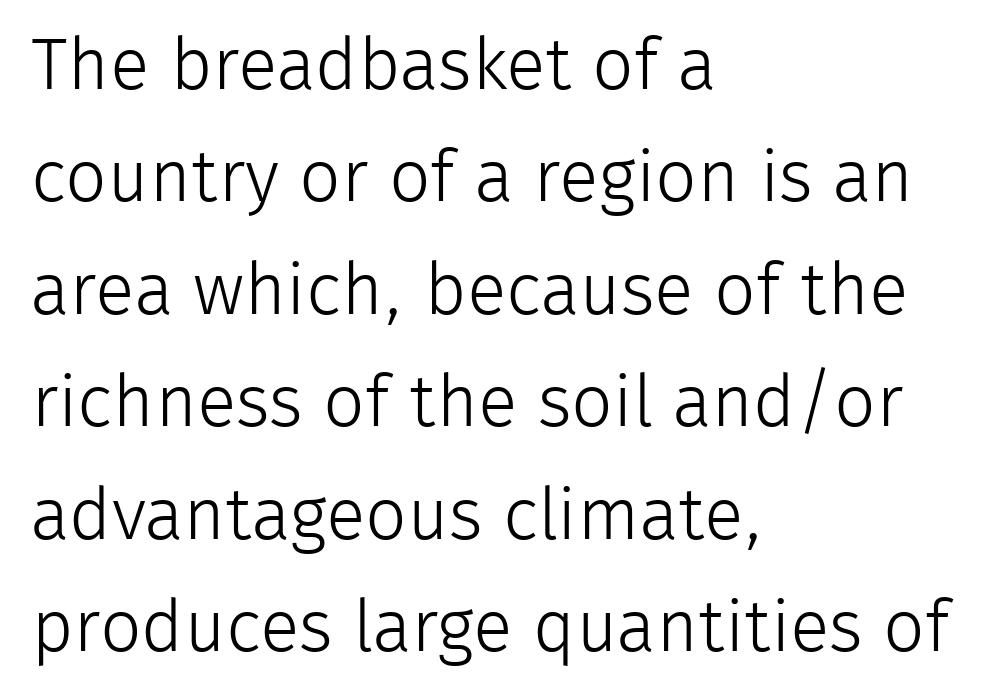
Q: Is the text bold? A: No.
Q: Is the text italic (slanted)? A: No, it is upright.
Q: Is the typeface a serif or a sans-serif typeface? A: Sans-serif.
Q: Is the text underlined? A: No.
Q: How is the paragraph aligned? A: Left-aligned.
Q: Is the spacing between letters normal or unusually wide? A: Normal.
Q: Is the spacing between lines tight, normal or loose? A: Normal.
Q: Width (condensed, normal, or wide)? A: Normal.
Q: Stroke contrast? A: Low.
Q: x-height? A: Medium.
Q: Monospaced? A: No.
